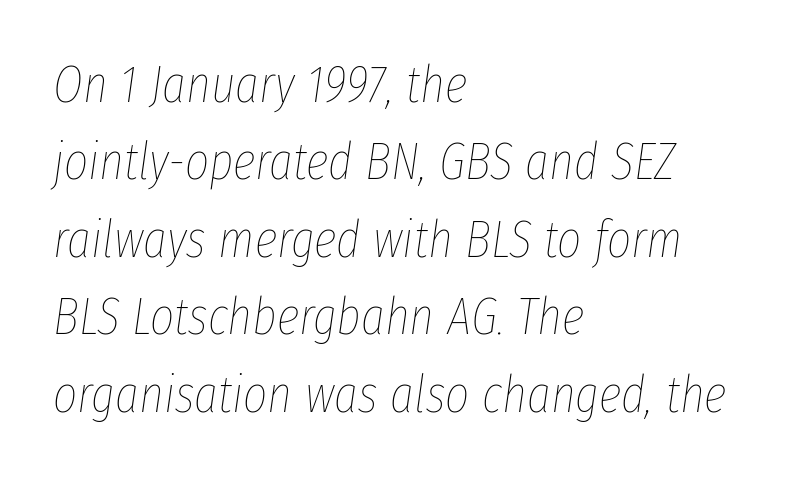
The image shows 52 px thin, condensed type, italic (leaning right); set left-aligned, normal line spacing (1.49x), normal letter spacing, not underlined; low stroke contrast and a medium x-height.
